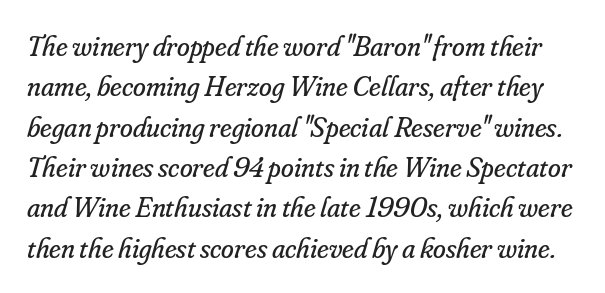
What kind of face is this? One with serifs. Note the varied advance widths — an 'i' is clearly narrower than an 'm'. These lines sit exactly where default settings would place them. The cut favours lightness, reaching ordinary text weight at its darkest. Each word holds together tightly as a unit, with standard inter-letter gaps.
